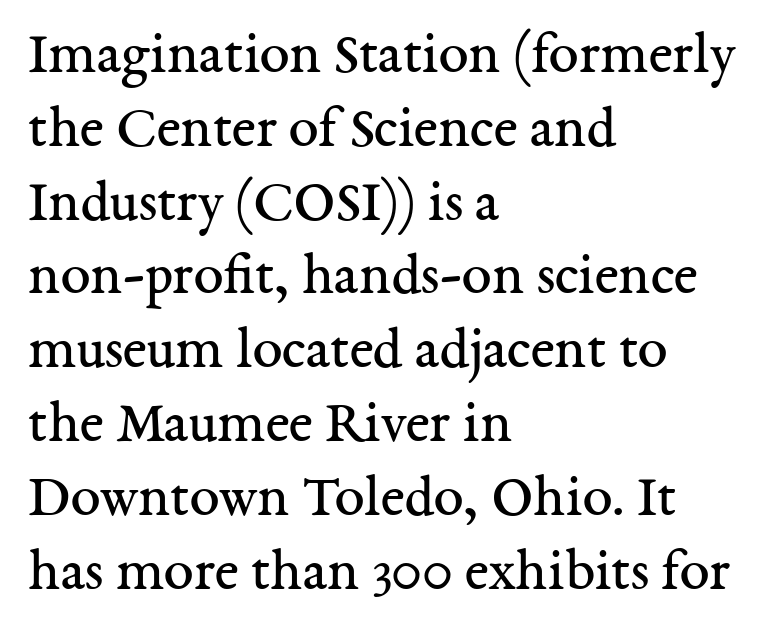
Q: Is the text bold? A: No.
Q: Is the text italic (slanted)? A: No, it is upright.
Q: Is the typeface a serif or a sans-serif typeface? A: Serif.
Q: Is the text underlined? A: No.
Q: How is the paragraph aligned? A: Left-aligned.
Q: Is the spacing between letters normal or unusually wide? A: Normal.
Q: Width (condensed, normal, or wide)? A: Normal.
Q: Stroke contrast? A: Medium.
Q: x-height? A: Medium.
Q: Monospaced? A: No.
